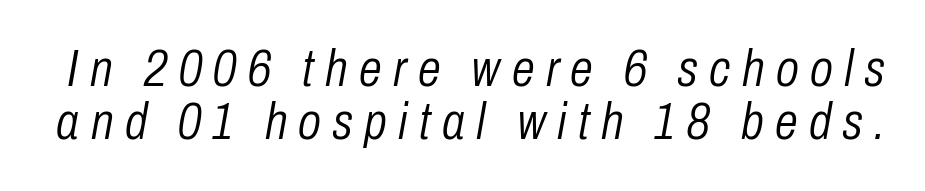
{"italic": "yes", "lean": "right", "slant_degrees": 10, "bold": "no", "weight": "light", "width": "condensed", "stroke_contrast": "low", "x_height": "medium", "monospaced": "no", "underline": "no", "line_spacing": "tight", "line_spacing_ratio": 1.02, "letter_spacing": "wide", "letter_spacing_em": 0.22, "glyph_px": 52}
